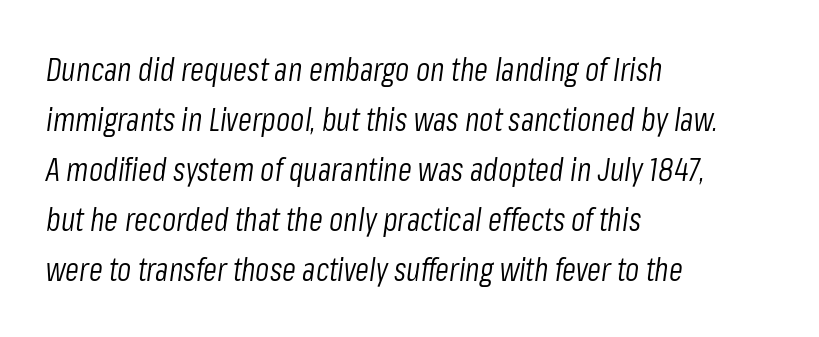
The image shows 32 px light, condensed type, italic (leaning right); set left-aligned, normal line spacing (1.56x), normal letter spacing, not underlined; low stroke contrast and a medium x-height.
